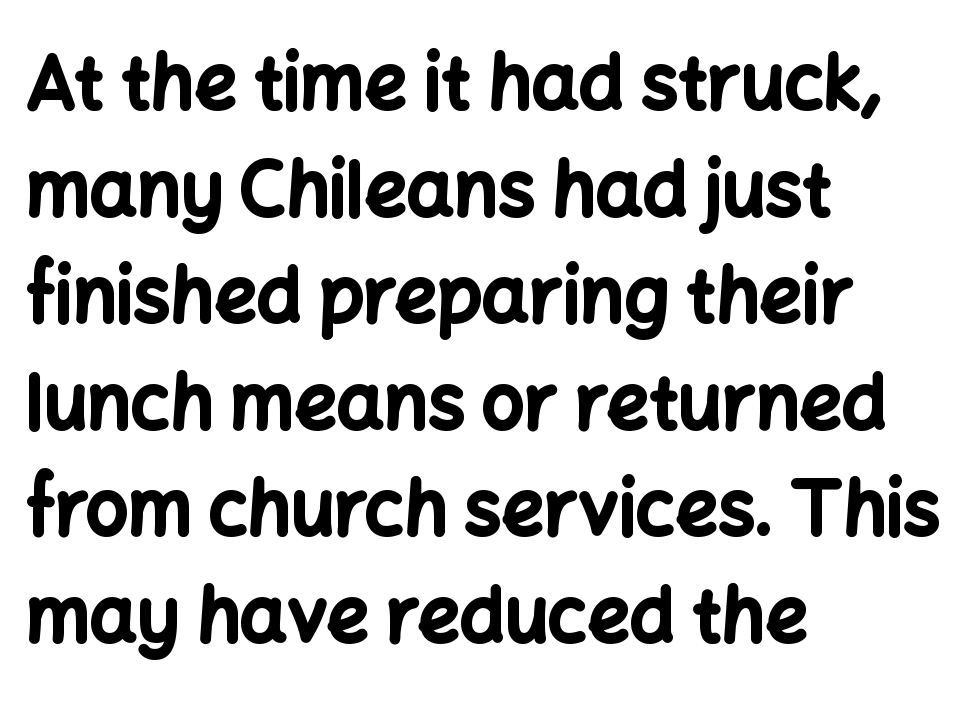
You'd pick this weight for a headline — it's a proper bold. Letter spacing: default. Casual observation: everything's shoved over to the left. These lines were composed using upright roman letters.
